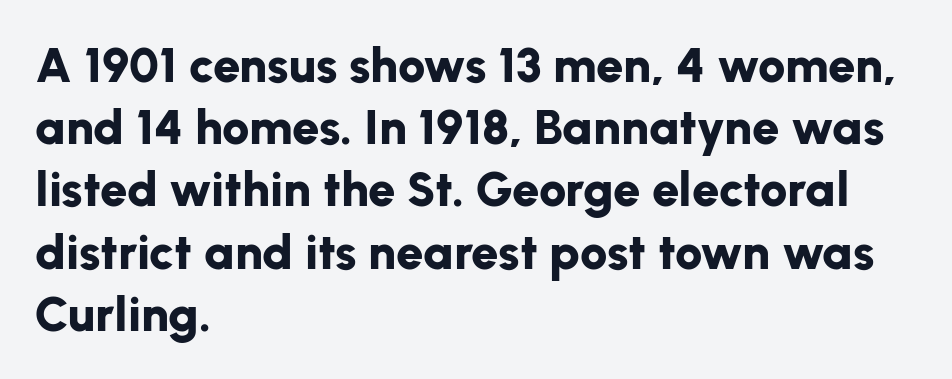
Q: Is the text bold? A: Yes.
Q: Is the text italic (slanted)? A: No, it is upright.
Q: Is the typeface a serif or a sans-serif typeface? A: Sans-serif.
Q: Is the text underlined? A: No.
Q: How is the paragraph aligned? A: Left-aligned.
Q: Is the spacing between letters normal or unusually wide? A: Normal.
Q: Is the spacing between lines tight, normal or loose? A: Normal.
Q: Width (condensed, normal, or wide)? A: Normal.
Q: Stroke contrast? A: Low.
Q: x-height? A: Medium.
Q: Monospaced? A: No.
